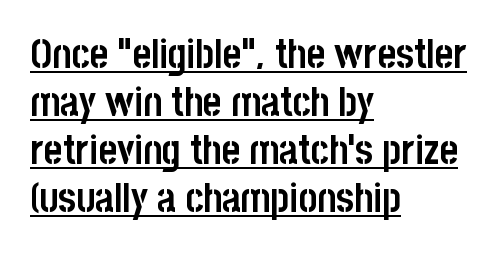
Reading down the block, your eye returns to a fixed left position each line. The face used here appears with an underline applied. Notice how the stems are strictly vertical — no italics here. Character widths vary here, with narrow letters taking less room than wide ones. Type style note: lacks serifs. A typesetter would call this zero additional tracking.
